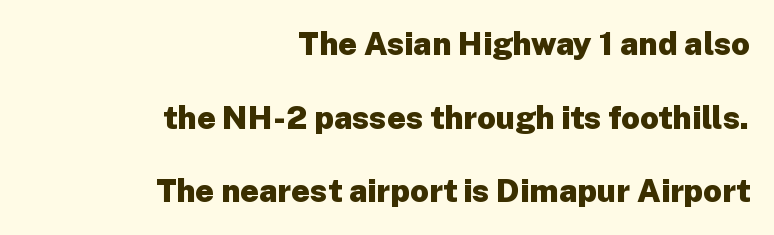
Q: Is the text bold? A: Yes.
Q: Is the text italic (slanted)? A: No, it is upright.
Q: Is the typeface a serif or a sans-serif typeface? A: Sans-serif.
Q: Is the text underlined? A: No.
Q: How is the paragraph aligned? A: Right-aligned.
Q: Is the spacing between letters normal or unusually wide? A: Normal.
Q: Is the spacing between lines tight, normal or loose? A: Loose.
Q: Width (condensed, normal, or wide)? A: Normal.
Q: Stroke contrast? A: Low.
Q: x-height? A: Medium.
Q: Monospaced? A: No.
